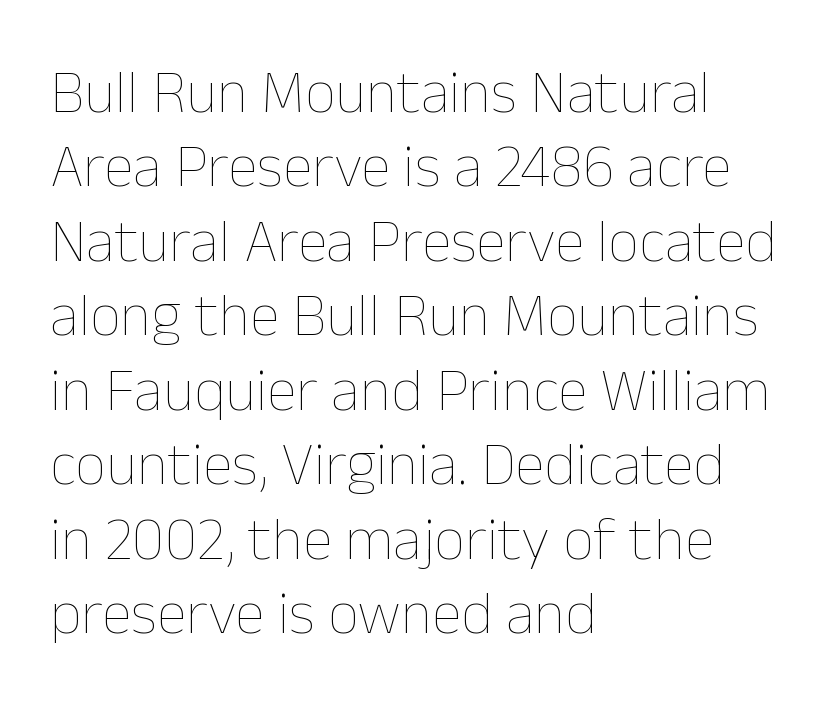
What stands out about the letter spacing? Nothing — it is the standard amount. Bold? No — there's no thickening of the strokes. It's the straight-up-and-down kind of type. Anything drawn beneath the words? Only blank space.
